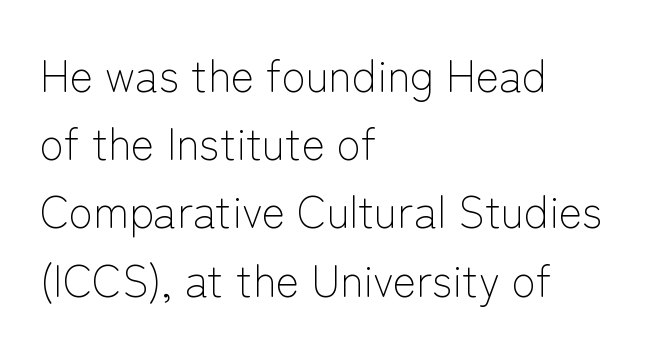
{"serif": "no", "italic": "no", "bold": "no", "weight": "light", "width": "normal", "stroke_contrast": "low", "x_height": "medium", "monospaced": "no", "underline": "no", "align": "left", "line_spacing": "normal", "line_spacing_ratio": 1.55, "letter_spacing": "normal", "letter_spacing_em": 0.0, "glyph_px": 44}
